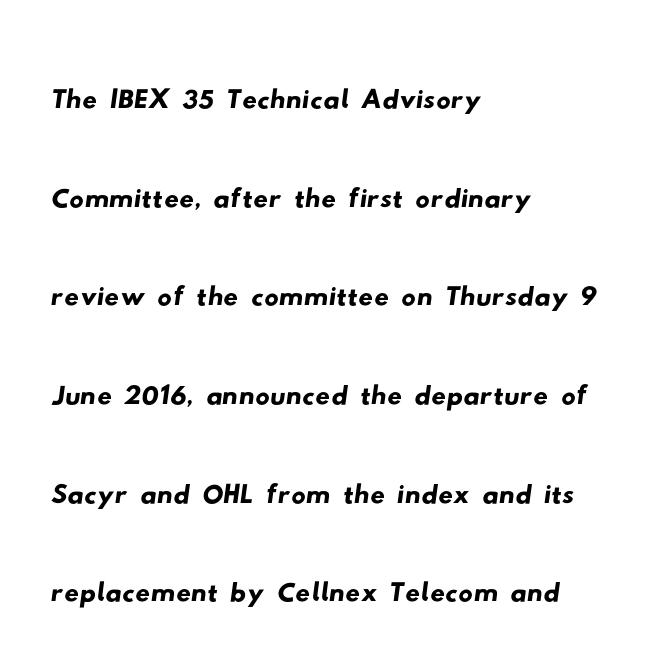
Q: Is the typeface a serif or a sans-serif typeface? A: Sans-serif.
Q: Is the text underlined? A: No.
Q: How is the paragraph aligned? A: Left-aligned.
Q: Is the spacing between letters normal or unusually wide? A: Normal.
Q: Is the spacing between lines tight, normal or loose? A: Normal.
Q: Width (condensed, normal, or wide)? A: Wide.
Q: Stroke contrast? A: Low.
Q: x-height? A: Small.
Q: Monospaced? A: No.
